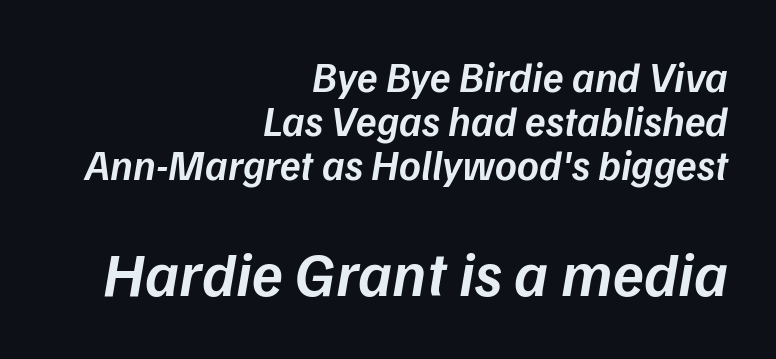
Q: Is the text bold? A: Semi-bold.
Q: Is the text italic (slanted)? A: Yes, it leans right by about 9 degrees.
Q: Is the text underlined? A: No.
Q: How is the paragraph aligned? A: Right-aligned.
Q: Is the spacing between letters normal or unusually wide? A: Normal.
Q: Is the spacing between lines tight, normal or loose? A: Tight.
Q: Which block of text is set in a larger size, the first (top) or the second (bottom)? A: The second (bottom) one.
Q: Width (condensed, normal, or wide)? A: Normal.
Q: Stroke contrast? A: Low.
Q: x-height? A: Medium.
Q: Monospaced? A: No.
